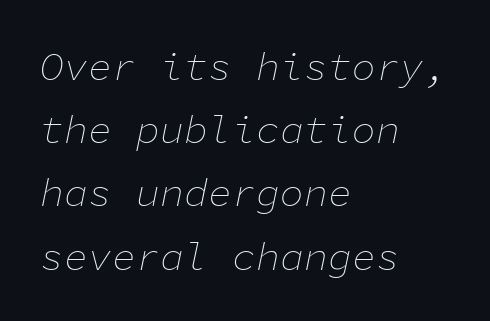
{"italic": "yes", "lean": "right", "slant_degrees": 11, "bold": "no", "weight": "thin", "width": "normal", "stroke_contrast": "low", "x_height": "medium", "monospaced": "yes", "underline": "no", "align": "left", "line_spacing": "normal", "line_spacing_ratio": 1.58, "letter_spacing": "normal", "letter_spacing_em": 0.0, "glyph_px": 40}
